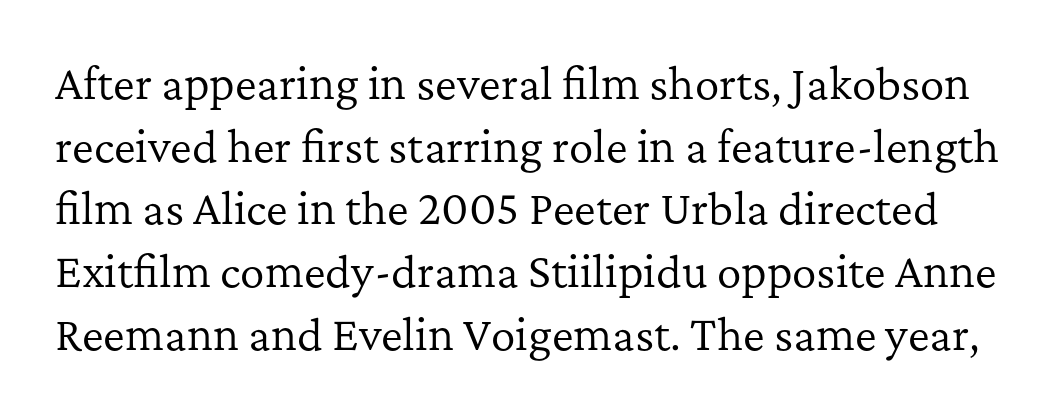
{"serif": "yes", "italic": "no", "bold": "no", "weight": "regular", "width": "normal", "stroke_contrast": "low", "x_height": "medium", "monospaced": "no", "underline": "no", "line_spacing": "normal", "line_spacing_ratio": 1.53, "letter_spacing": "normal", "letter_spacing_em": 0.0, "glyph_px": 41}
